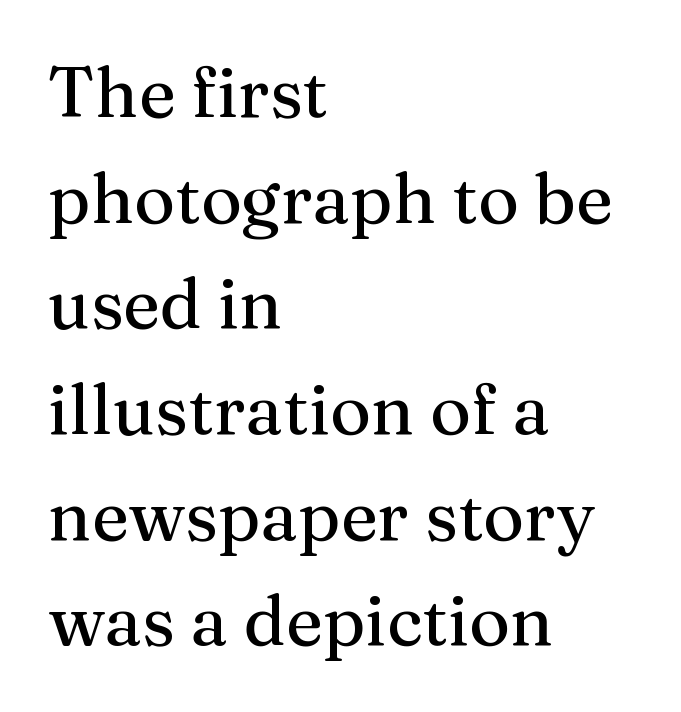
{"serif": "yes", "italic": "no", "width": "normal", "stroke_contrast": "medium", "x_height": "medium", "monospaced": "no", "underline": "no", "align": "left", "line_spacing": "normal", "line_spacing_ratio": 1.51, "letter_spacing": "normal", "letter_spacing_em": 0.0, "glyph_px": 70}
